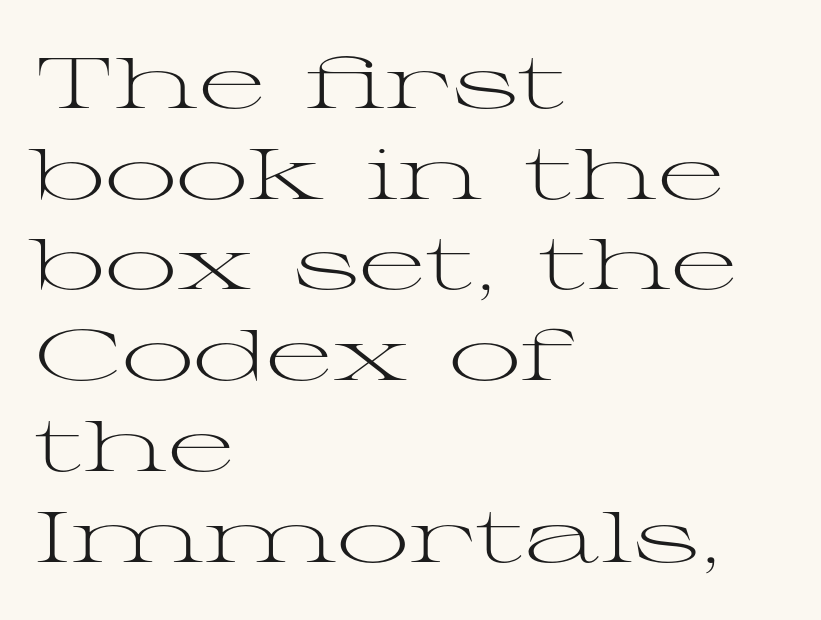
The rendering uses natural spacing where letterforms have individual widths. Quick note: underline off. Nothing unusual about the tracking: characters are spaced as the font intends. The face looks like a standard text weight, possibly lighter.
